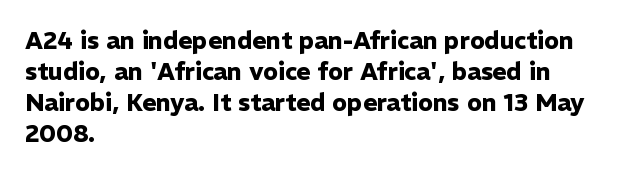
{"italic": "no", "bold": "yes", "underline": "no", "align": "left", "line_spacing": "normal", "line_spacing_ratio": 1.29, "letter_spacing": "normal", "letter_spacing_em": 0.0, "glyph_px": 24}
